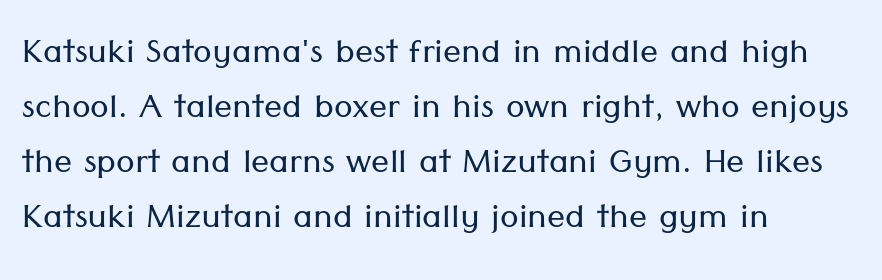
The image shows 45 px light sans-serif type, upright; set left-aligned, line spacing 1.22x, normal letter spacing, not underlined; low stroke contrast and a medium x-height.
